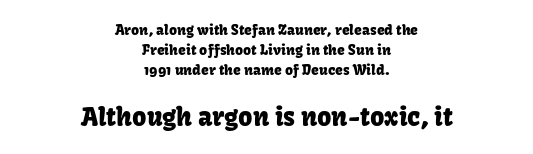
The rendering keeps characters at their native spacing. Which chunk is bigger? The second one — the bottom block dwarfs the top. Underlining? Definitely not there. Alignment: centered. When letters stand straight like this, we call the style roman or upright.
